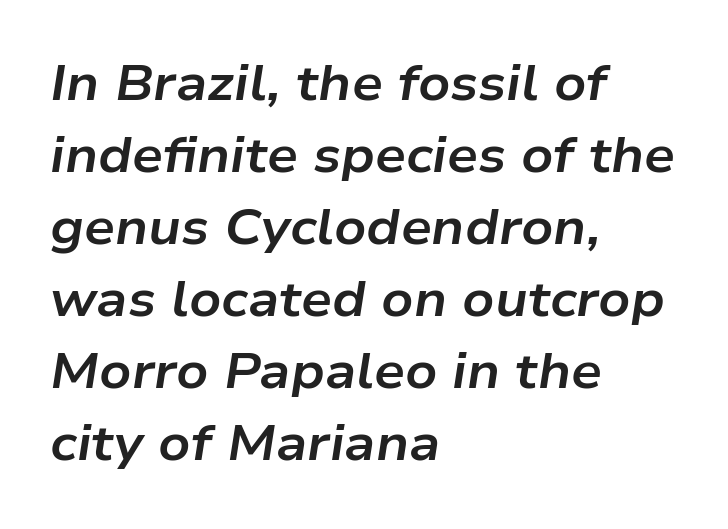
{"italic": "yes", "lean": "right", "slant_degrees": 9, "bold": "yes", "weight": "bold", "width": "wide", "stroke_contrast": "low", "x_height": "medium", "monospaced": "no", "underline": "no", "align": "left", "line_spacing": "normal", "line_spacing_ratio": 1.47, "letter_spacing": "normal", "letter_spacing_em": 0.0, "glyph_px": 49}
